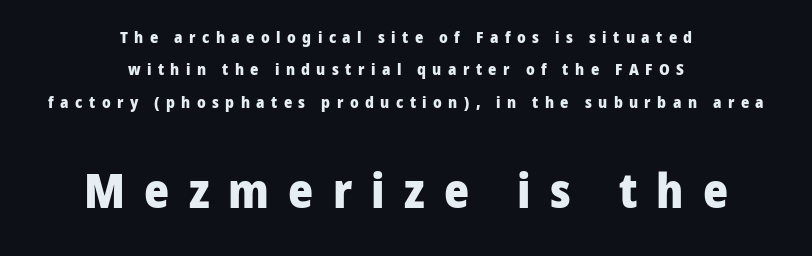
{"serif": "no", "italic": "no", "bold": "yes", "weight": "heavy", "width": "normal", "stroke_contrast": "low", "x_height": "medium", "monospaced": "no", "underline": "no", "align": "center", "line_spacing": "loose", "line_spacing_ratio": 2.03, "letter_spacing": "wide", "letter_spacing_em": 0.4, "larger_block": "second", "size_ratio": 3.0, "glyph_px": 48}
